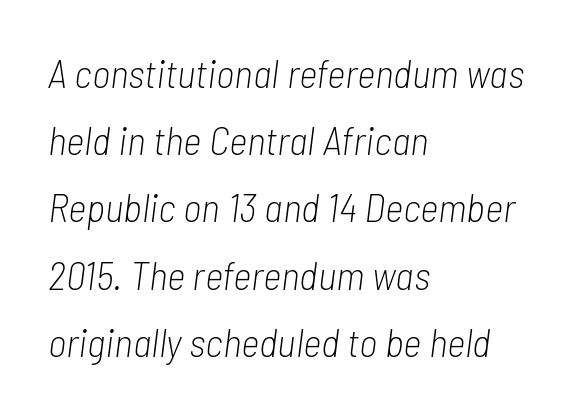
Q: Is the text bold? A: No.
Q: Is the text italic (slanted)? A: Yes, it leans right by about 7 degrees.
Q: Is the text underlined? A: No.
Q: How is the paragraph aligned? A: Left-aligned.
Q: Is the spacing between letters normal or unusually wide? A: Normal.
Q: Is the spacing between lines tight, normal or loose? A: Normal.
Q: Width (condensed, normal, or wide)? A: Condensed.
Q: Stroke contrast? A: Low.
Q: x-height? A: Medium.
Q: Monospaced? A: No.
